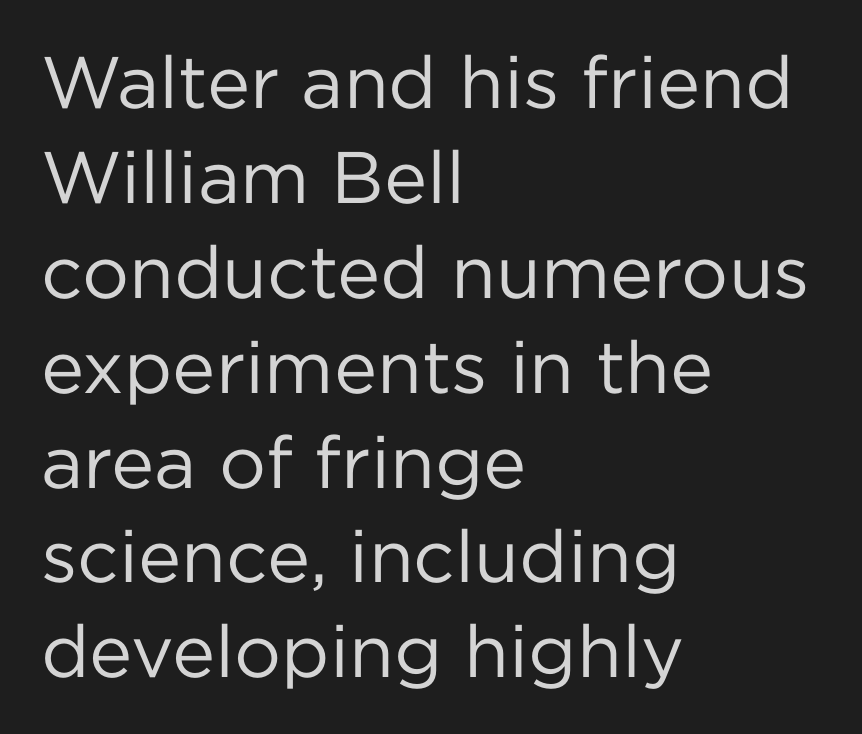
The image shows 73 px regular-weight sans-serif type, upright; set left-aligned, normal line spacing (1.3x), normal letter spacing, not underlined; low stroke contrast and a medium x-height.
